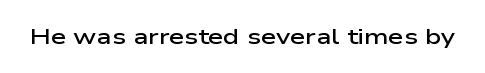
The image shows 22 px text type, upright; set normal letter spacing, not underlined.
